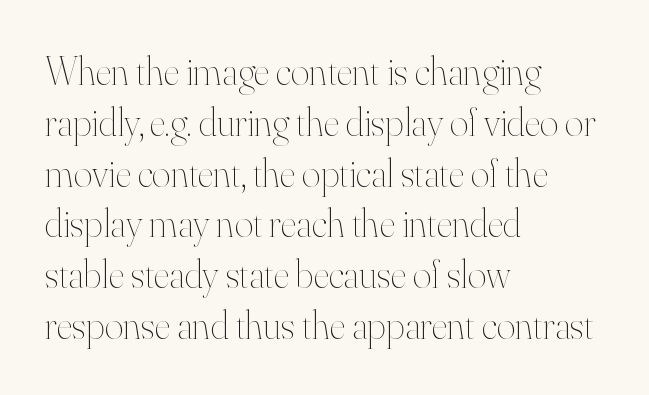
Q: Is the text bold? A: No.
Q: Is the text italic (slanted)? A: No, it is upright.
Q: Is the text underlined? A: No.
Q: How is the paragraph aligned? A: Left-aligned.
Q: Is the spacing between letters normal or unusually wide? A: Normal.
Q: Is the spacing between lines tight, normal or loose? A: Normal.
Q: Width (condensed, normal, or wide)? A: Normal.
Q: Stroke contrast? A: High.
Q: x-height? A: Small.
Q: Monospaced? A: No.
